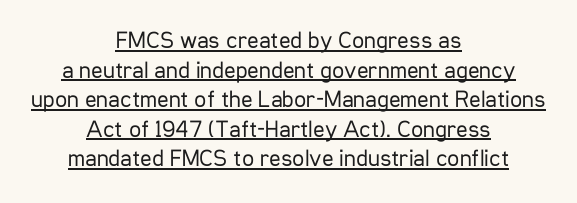
{"italic": "no", "bold": "no", "underline": "yes", "align": "center", "line_spacing_ratio": 1.23, "letter_spacing": "normal", "letter_spacing_em": 0.0, "glyph_px": 24}
